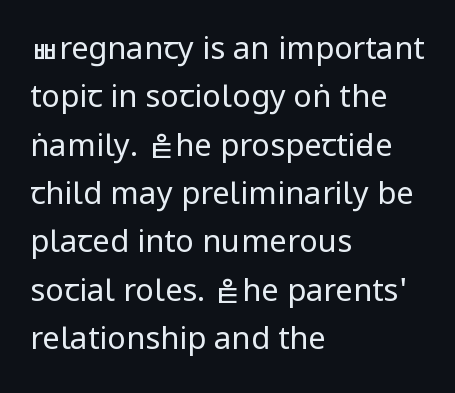
The image shows 31 px regular-weight, condensed sans-serif type, upright; set left-aligned, normal line spacing (1.56x), normal letter spacing, not underlined; low stroke contrast.
